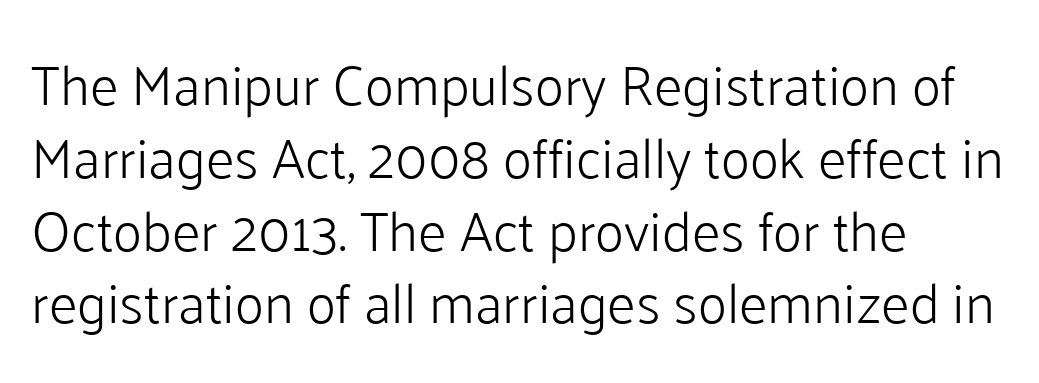
Q: Is the text bold? A: No.
Q: Is the text italic (slanted)? A: No, it is upright.
Q: Is the typeface a serif or a sans-serif typeface? A: Sans-serif.
Q: Is the text underlined? A: No.
Q: How is the paragraph aligned? A: Left-aligned.
Q: Is the spacing between letters normal or unusually wide? A: Normal.
Q: Is the spacing between lines tight, normal or loose? A: Normal.
Q: Width (condensed, normal, or wide)? A: Normal.
Q: Stroke contrast? A: Low.
Q: x-height? A: Medium.
Q: Monospaced? A: No.
